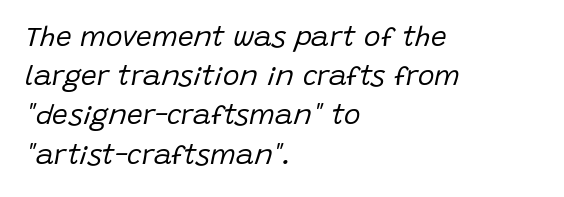
Rule under the text: the space is simply empty. The axis of the letterforms is tilted away from vertical. Caption: multi-line text, flush left, ragged right. Proportional: the letters do not fall into vertical columns. Default kerning and tracking; the words read as compact shapes.
